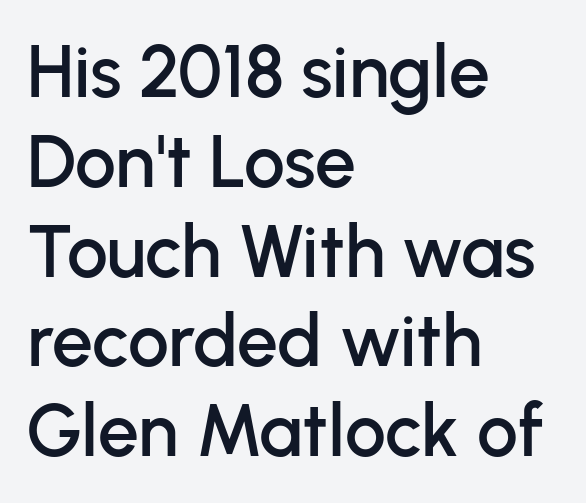
{"serif": "no", "italic": "no", "width": "normal", "stroke_contrast": "low", "x_height": "medium", "monospaced": "no", "underline": "no", "align": "left", "line_spacing_ratio": 1.23, "letter_spacing": "normal", "letter_spacing_em": 0.0, "glyph_px": 73}
